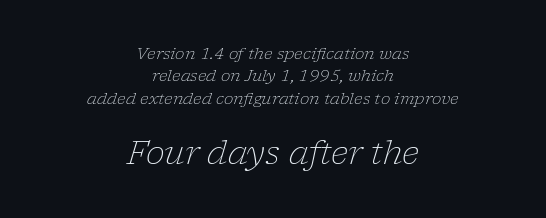
The image shows 32 px light serif type, italic (leaning right); set centered, normal line spacing (1.4x), normal letter spacing, not underlined; the second (bottom) block is 2.0x larger; low stroke contrast and a medium x-height.
